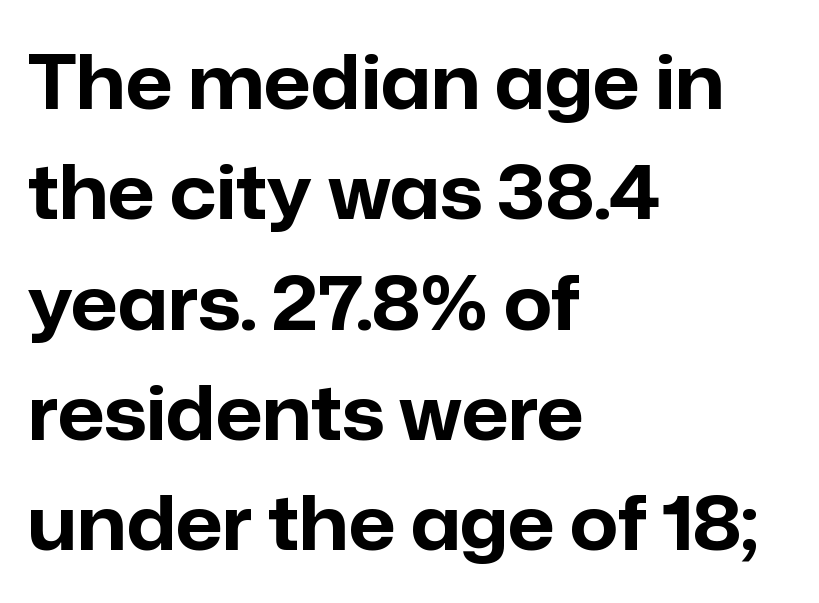
All the whitespace from short lines collects on the right. Inter-character spacing is left at the font's built-in metrics. The passage shown stacks its lines at a standard gap. The font family rendered here belongs to the sans-serif group. Do the characters align in a grid? No, the font is proportional. This is heavy type, rendered in bold.
